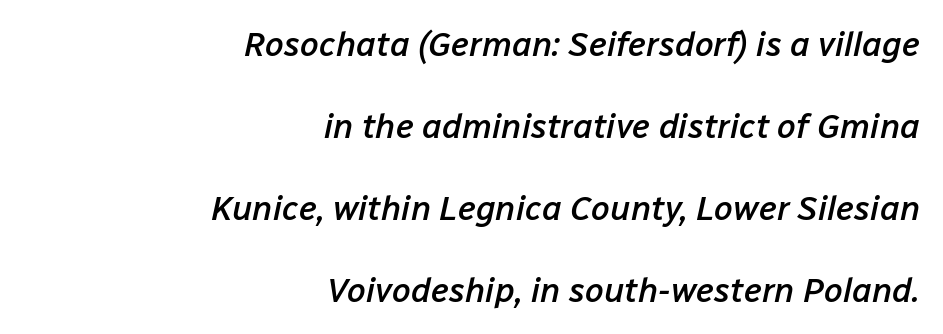
{"italic": "yes", "lean": "right", "slant_degrees": 12, "bold": "semi", "weight": "semibold", "width": "normal", "stroke_contrast": "low", "x_height": "medium", "monospaced": "no", "underline": "no", "align": "right", "line_spacing": "loose", "line_spacing_ratio": 2.41, "letter_spacing": "normal", "letter_spacing_em": 0.0, "glyph_px": 34}
